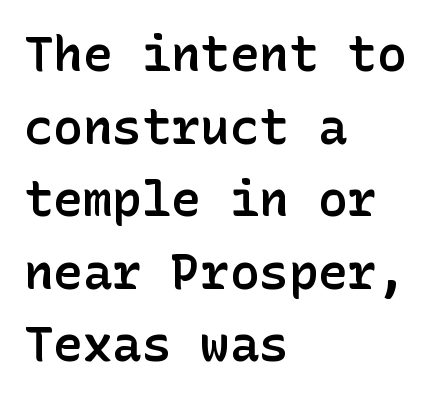
Q: Is the text bold? A: Semi-bold.
Q: Is the text italic (slanted)? A: No, it is upright.
Q: Is the typeface a serif or a sans-serif typeface? A: Sans-serif.
Q: Is the text underlined? A: No.
Q: How is the paragraph aligned? A: Left-aligned.
Q: Is the spacing between letters normal or unusually wide? A: Normal.
Q: Is the spacing between lines tight, normal or loose? A: Normal.
Q: Width (condensed, normal, or wide)? A: Normal.
Q: Stroke contrast? A: Low.
Q: x-height? A: Medium.
